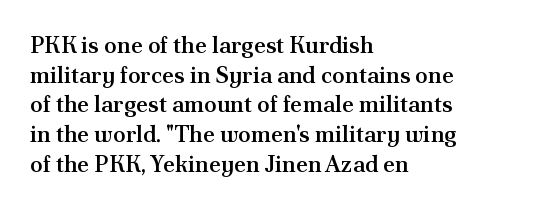
{"italic": "no", "bold": "semi", "underline": "no", "align": "left", "line_spacing": "normal", "line_spacing_ratio": 1.29, "letter_spacing": "normal", "letter_spacing_em": 0.0, "glyph_px": 23}
